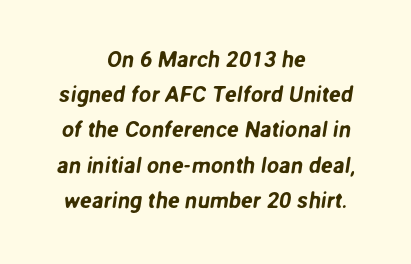
The passage shown stacks its lines at a standard gap. The tracking reads as untouched default to a designer's eye. Plain, unruled lines of type. Centered paragraph, ragged on both sides.
